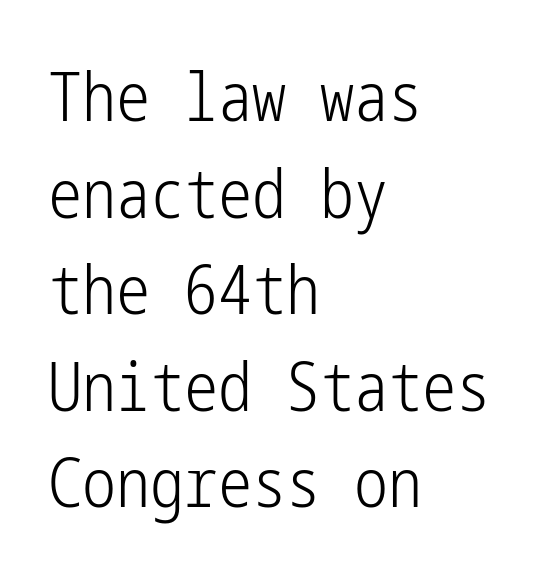
The image shows 68 px light, condensed sans-serif type, upright; set left-aligned, normal line spacing (1.42x), normal letter spacing, not underlined; low stroke contrast and a medium x-height.
